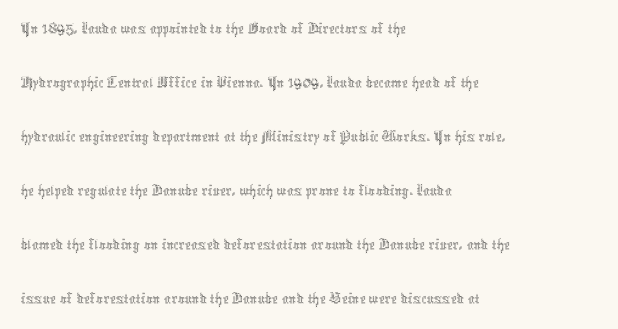
Q: Is the text bold? A: No.
Q: Is the text italic (slanted)? A: No, it is upright.
Q: Is the text underlined? A: No.
Q: How is the paragraph aligned? A: Left-aligned.
Q: Is the spacing between letters normal or unusually wide? A: Normal.
Q: Is the spacing between lines tight, normal or loose? A: Normal.
Q: Width (condensed, normal, or wide)? A: Condensed.
Q: x-height? A: Medium.
Q: Monospaced? A: No.
